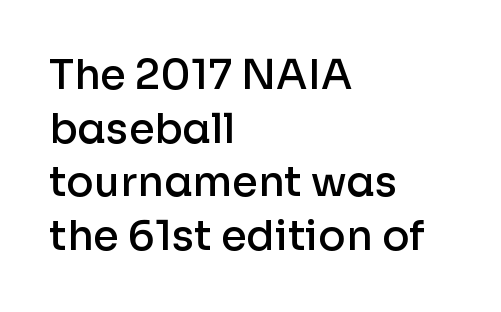
The image shows 41 px semibold sans-serif type, upright; set left-aligned, normal line spacing (1.31x), normal letter spacing, not underlined; low stroke contrast and a medium x-height.
